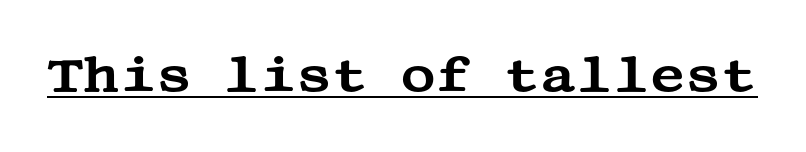
Q: Is the text italic (slanted)? A: No, it is upright.
Q: Is the typeface a serif or a sans-serif typeface? A: Serif.
Q: Is the text underlined? A: Yes.
Q: Is the spacing between letters normal or unusually wide? A: Normal.
Q: Width (condensed, normal, or wide)? A: Wide.
Q: Stroke contrast? A: Medium.
Q: x-height? A: Large.
